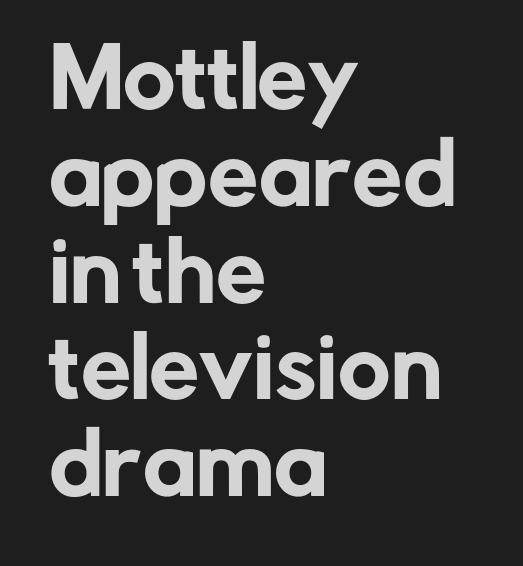
The typography opts for an upright posture over an oblique one. The face used here is a sans, in the tradition of grotesques and geometrics. Each letter keeps its own natural width here, so spacing adapts to shape. These lines are set flush left with a ragged right edge. Anything drawn beneath the words? Only blank space.
